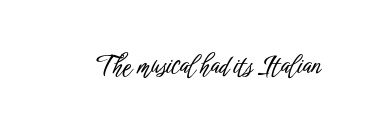
Q: Is the text italic (slanted)? A: Yes.
Q: Is the text underlined? A: No.
Q: Is the spacing between letters normal or unusually wide? A: Normal.
